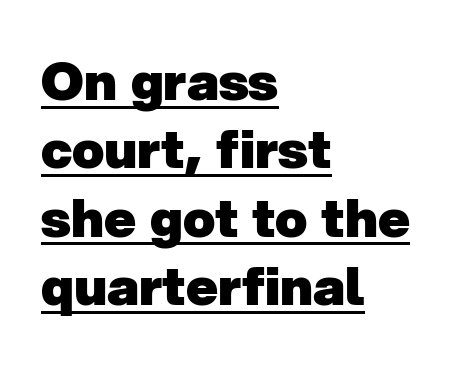
The image shows 53 px heavy sans-serif type; set left-aligned, normal line spacing (1.29x), normal letter spacing, underlined; low stroke contrast and a medium x-height.
